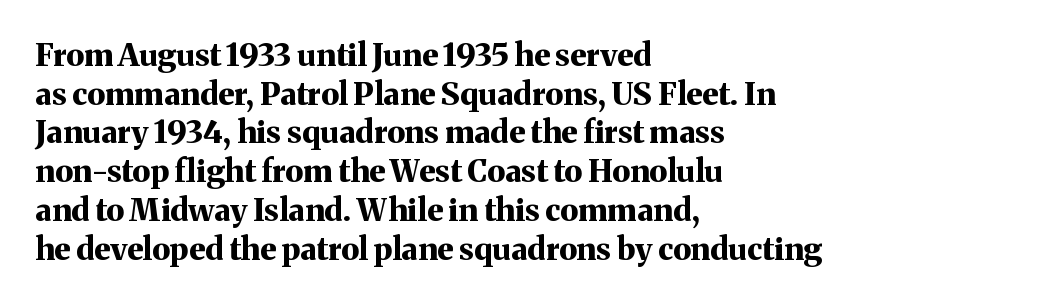
Serif or sans? Serif — the stroke terminals have little feet. Each new line begins a customary step beneath the previous one. All the whitespace from short lines collects on the right. Varying glyph widths throughout — classic text-font behaviour. On the weight axis this lands at bold, roughly 700. Between one letter and the next there's only the usual sliver of space.
